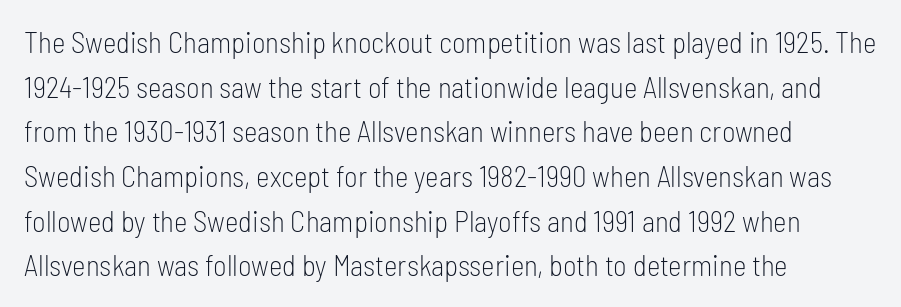
Q: Is the text bold? A: No.
Q: Is the text italic (slanted)? A: No, it is upright.
Q: Is the typeface a serif or a sans-serif typeface? A: Sans-serif.
Q: Is the text underlined? A: No.
Q: How is the paragraph aligned? A: Left-aligned.
Q: Is the spacing between letters normal or unusually wide? A: Normal.
Q: Is the spacing between lines tight, normal or loose? A: Normal.
Q: Width (condensed, normal, or wide)? A: Condensed.
Q: Stroke contrast? A: Low.
Q: x-height? A: Medium.
Q: Monospaced? A: No.
